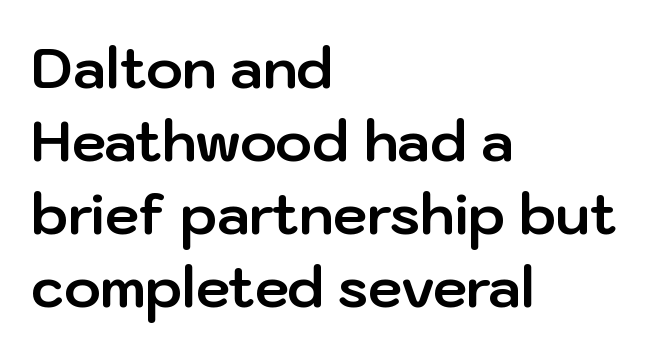
{"serif": "no", "italic": "no", "bold": "yes", "weight": "bold", "width": "normal", "stroke_contrast": "low", "x_height": "medium", "monospaced": "no", "underline": "no", "align": "left", "line_spacing": "normal", "line_spacing_ratio": 1.33, "letter_spacing": "normal", "letter_spacing_em": 0.0, "glyph_px": 55}
